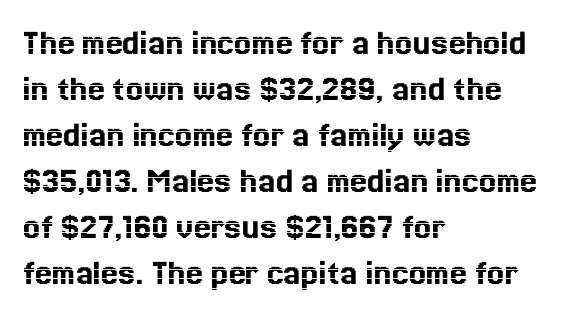
Q: Is the text italic (slanted)? A: No, it is upright.
Q: Is the text underlined? A: No.
Q: How is the paragraph aligned? A: Left-aligned.
Q: Is the spacing between letters normal or unusually wide? A: Normal.
Q: Width (condensed, normal, or wide)? A: Normal.
Q: x-height? A: Medium.
Q: Monospaced? A: No.
